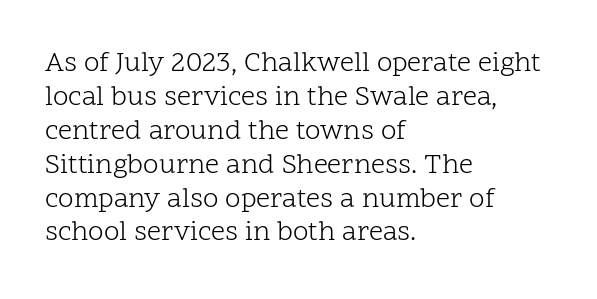
Only glyphs here, with clear space below each row. Tracking value appears to be zero — textbook default spacing. The lines are quadded left. The typography opts for an upright posture over an oblique one. On a weight scale, this lands at 450 or below.
